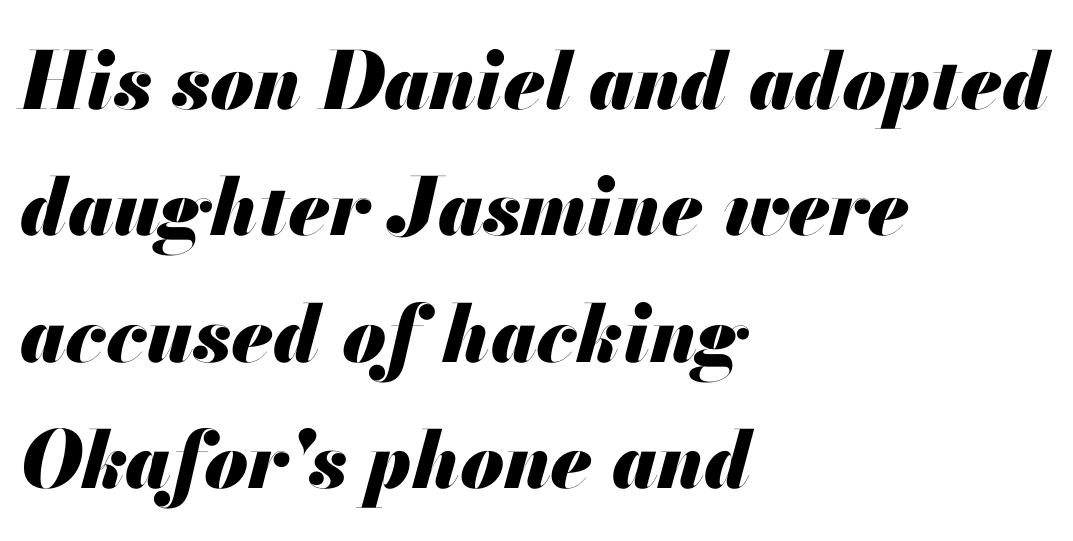
Q: Is the text bold? A: Yes.
Q: Is the text italic (slanted)? A: Yes, it leans right by about 13 degrees.
Q: Is the text underlined? A: No.
Q: How is the paragraph aligned? A: Left-aligned.
Q: Is the spacing between letters normal or unusually wide? A: Normal.
Q: Is the spacing between lines tight, normal or loose? A: Normal.
Q: Width (condensed, normal, or wide)? A: Normal.
Q: Stroke contrast? A: Medium.
Q: x-height? A: Small.
Q: Monospaced? A: No.
